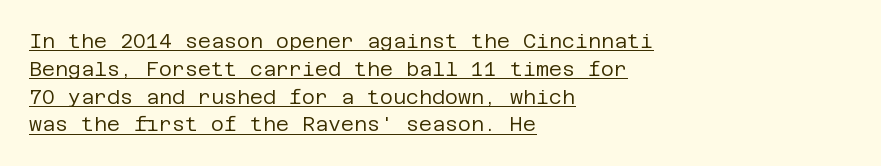
These characters rest on top of a visible drawn line. The strokes carry an ordinary text weight at most. Posture: straight, roman, zero tilt. The vertical gap from one line to the next is medium. A classic flush-left, rag-right setting is used for this passage. The rendering keeps characters at their native spacing.
